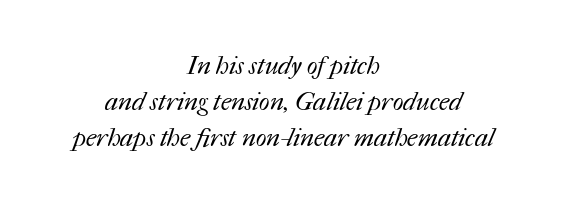
{"bold": "no", "underline": "no", "align": "center", "line_spacing": "normal", "line_spacing_ratio": 1.44, "letter_spacing": "normal", "letter_spacing_em": 0.0, "glyph_px": 25}
